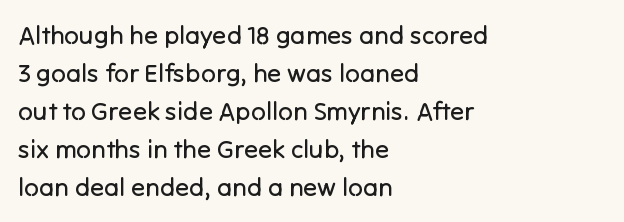
Q: Is the text bold? A: No.
Q: Is the text italic (slanted)? A: No, it is upright.
Q: Is the text underlined? A: No.
Q: How is the paragraph aligned? A: Left-aligned.
Q: Is the spacing between letters normal or unusually wide? A: Normal.
Q: Is the spacing between lines tight, normal or loose? A: Normal.
